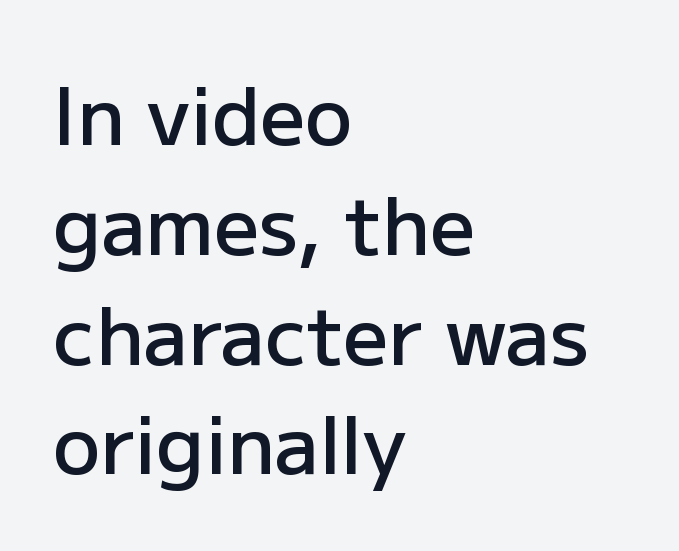
Weight: semibold (demi). Each line starts at the same left margin while the right side varies. The string is rendered with underlining switched off. The face used here is rendered with its standard letterfit. This sample has the flowing, uneven cadence of proportional lettering. The designer went with a sans here, leaving each stem footless.
